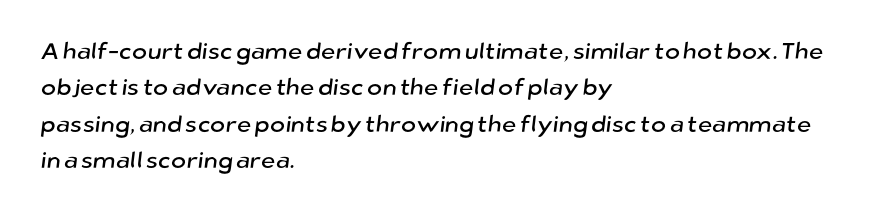
{"underline": "no", "align": "left", "line_spacing": "normal", "line_spacing_ratio": 1.58, "letter_spacing": "normal", "letter_spacing_em": 0.0, "glyph_px": 23}
